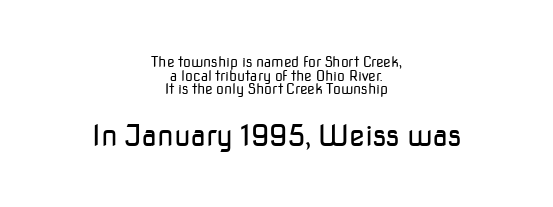
Is this a heavy cut? Hardly; it is regular or lighter. Is the lower block the larger one? Yes — the lower block carries the bigger type. The typeface chosen for these lines omits serifs. Each line is balanced around a shared central axis.
